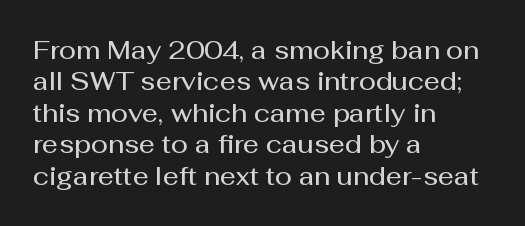
Q: Is the text bold? A: Semi-bold.
Q: Is the text italic (slanted)? A: No, it is upright.
Q: Is the text underlined? A: No.
Q: How is the paragraph aligned? A: Left-aligned.
Q: Is the spacing between letters normal or unusually wide? A: Normal.
Q: Is the spacing between lines tight, normal or loose? A: Normal.
